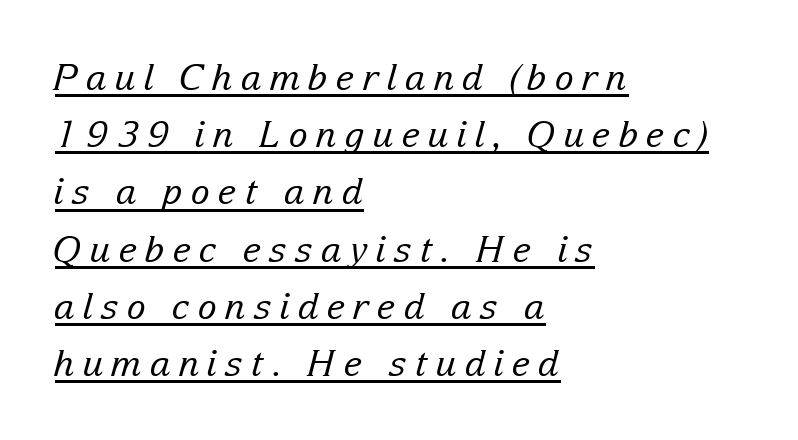
The image shows 36 px regular-weight serif type, italic (leaning right); set left-aligned, normal line spacing (1.59x), unusually wide letter spacing (+0.22 em), underlined; low stroke contrast and a medium x-height.
